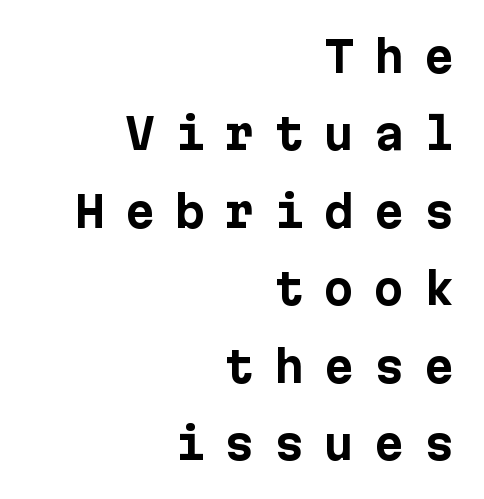
A dark, heavy texture on the line: the type is bold. Words appear elongated and porous because spacing is wide. Descenders are the only things crossing below the line. Teacher's note: observe the even right margin — that is flush-right alignment.
